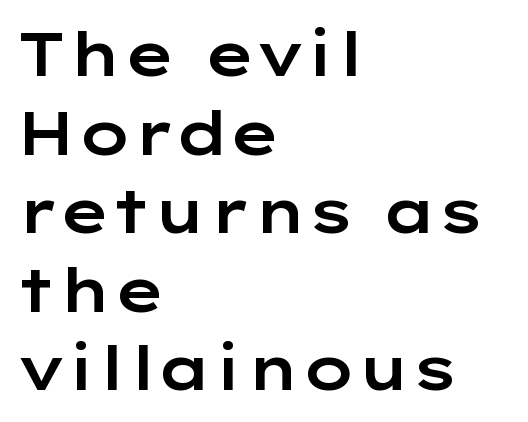
The image shows 60 px wide sans-serif type, upright; set left-aligned, normal line spacing (1.31x), normal letter spacing, not underlined; low stroke contrast and a medium x-height.
